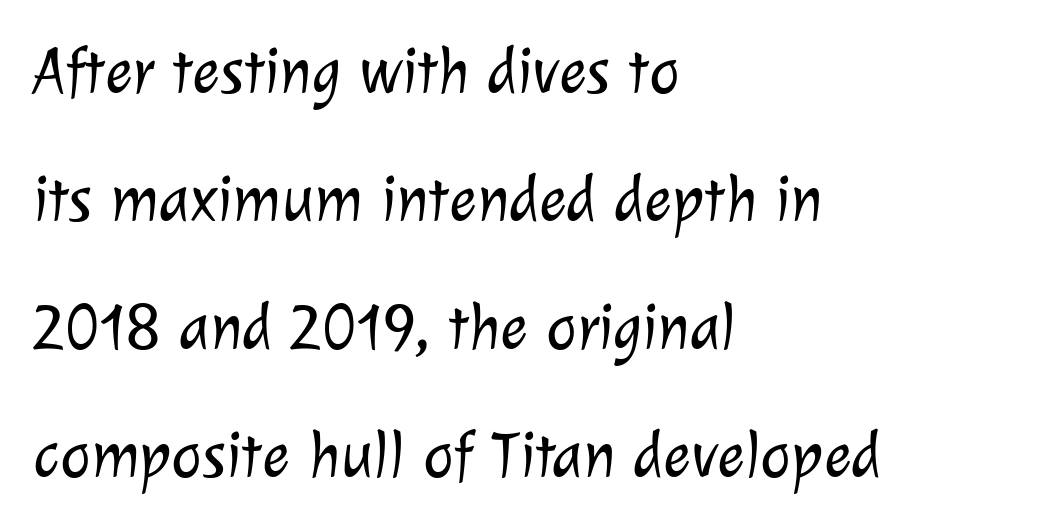
The image shows 65 px light sans-serif type; set left-aligned, loose line spacing (1.97x), normal letter spacing, not underlined; low stroke contrast and a medium x-height.
